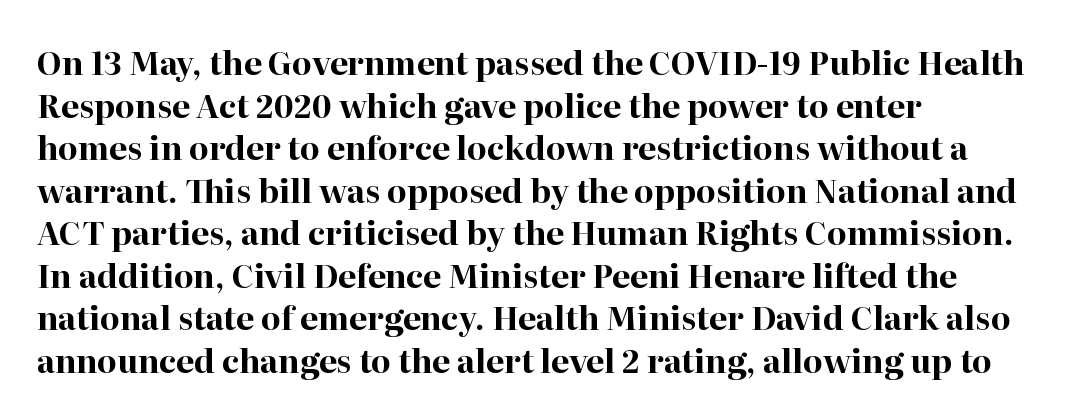
The image shows 32 px bold serif type, upright; set left-aligned, normal line spacing (1.33x), normal letter spacing, not underlined; high stroke contrast and a medium x-height.
